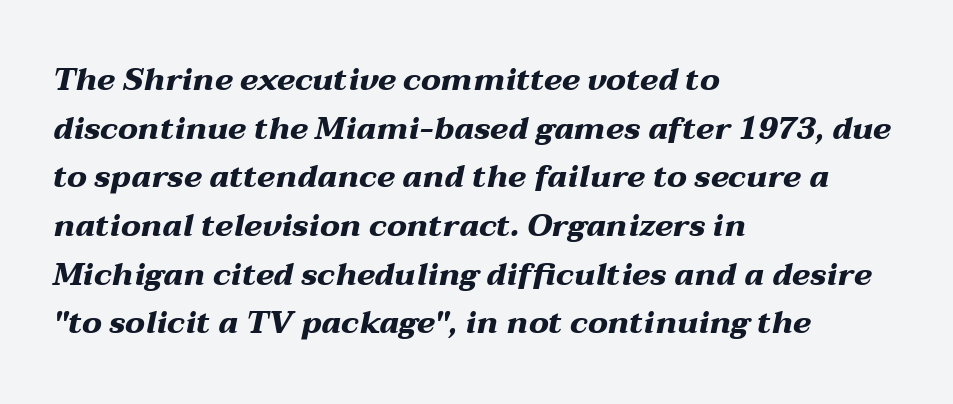
Looks like regular typesetting: each glyph gets only the width it needs. Where is the straight margin? On the left. The rendering uses a bold face; every stroke is thick and dark. The typography opts for an oblique posture over an upright one.
